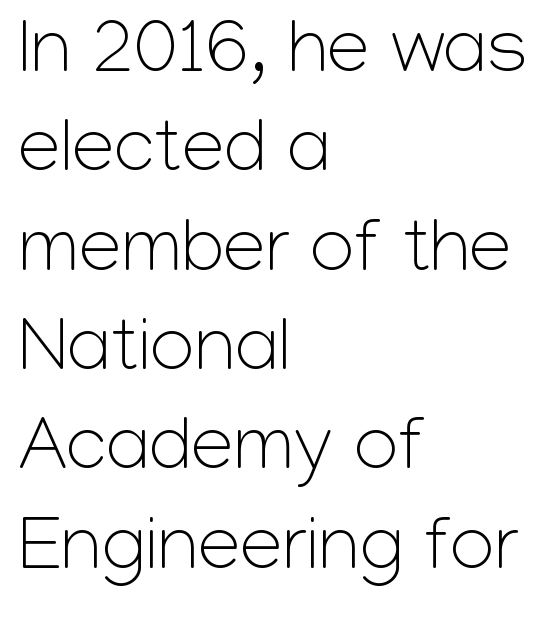
The typesetter chose a ragged-right arrangement here. Whoever set this chose a conventional vertical rhythm. These lines are rendered in a variable-pitch font. Does the type have serifs? No, each stem ends abruptly. The tracking reads as untouched default to a designer's eye. The typography opts for an upright posture over an oblique one.
